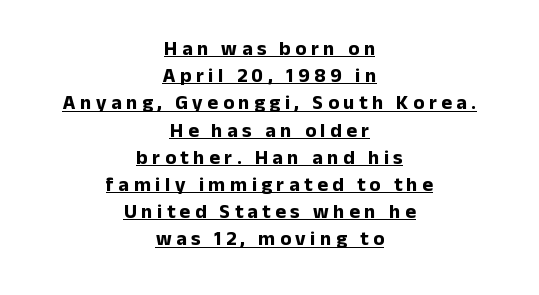
Line starts and ends both wander, symmetrically. Strong, thick strokes mark this as bold type. How would I describe the line gaps? Plain and ordinary. You can tell it's not italic because the verticals are truly vertical. Spacing between characters has been opened up far beyond the box default.
